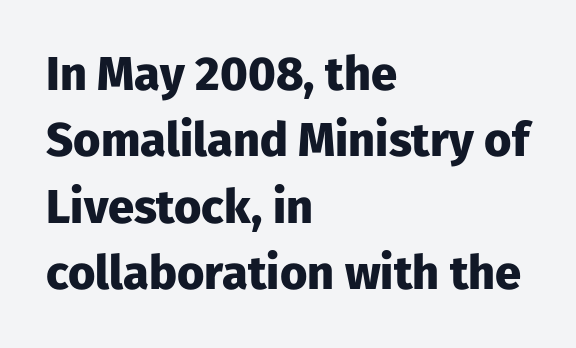
{"serif": "no", "italic": "no", "bold": "yes", "weight": "heavy", "width": "normal", "stroke_contrast": "low", "x_height": "medium", "monospaced": "no", "underline": "no", "align": "left", "line_spacing": "normal", "line_spacing_ratio": 1.41, "letter_spacing": "normal", "letter_spacing_em": 0.0, "glyph_px": 47}
